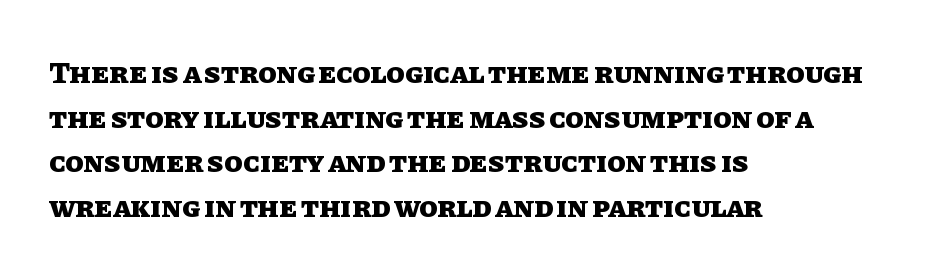
{"italic": "no", "bold": "yes", "weight": "heavy", "width": "normal", "stroke_contrast": "low", "x_height": "large", "monospaced": "no", "underline": "no", "align": "left", "line_spacing": "normal", "line_spacing_ratio": 1.49, "letter_spacing": "normal", "letter_spacing_em": 0.0, "glyph_px": 30}
